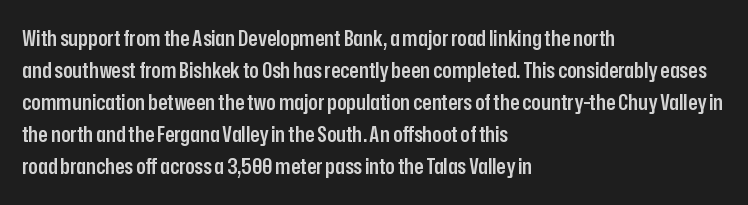
Check the space under the baseline: it is left empty. Style check: upright. The sample has been set in demibold, a notch under bold. Words appear dense and cohesive because spacing is normal. In terms of leading, this rendering sits right in the middle. Where is the straight margin? On the left.
